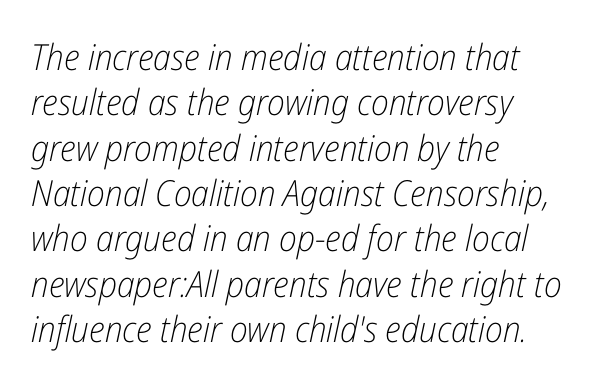
No extra tracking has been applied to these lines. An italicized treatment has been applied to the whole sample. The passage shown is typed in a proportional face where columns would drift. Reading down the block, your eye returns to a fixed left position each line. Summary of vertical rhythm: regular, with standard interline spacing. Anything drawn beneath the words? Only blank space.
